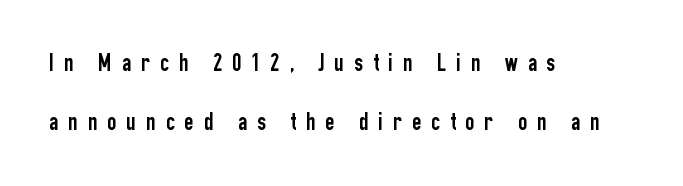
Q: Is the text italic (slanted)? A: No, it is upright.
Q: Is the text underlined? A: No.
Q: How is the paragraph aligned? A: Left-aligned.
Q: Is the spacing between letters normal or unusually wide? A: Unusually wide.
Q: Is the spacing between lines tight, normal or loose? A: Loose.
